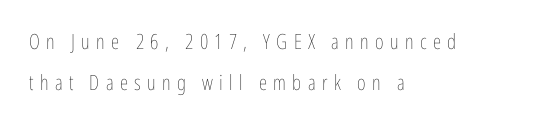
{"italic": "no", "bold": "no", "underline": "no", "align": "left", "line_spacing": "loose", "line_spacing_ratio": 1.93, "letter_spacing": "wide", "letter_spacing_em": 0.3, "glyph_px": 21}
